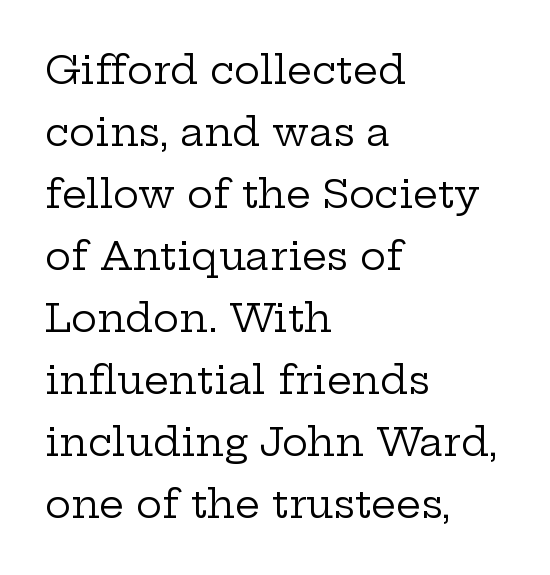
{"serif": "yes", "italic": "no", "bold": "no", "weight": "regular", "width": "wide", "stroke_contrast": "low", "x_height": "medium", "monospaced": "no", "underline": "no", "align": "left", "line_spacing": "normal", "line_spacing_ratio": 1.59, "letter_spacing": "normal", "letter_spacing_em": 0.0, "glyph_px": 39}
